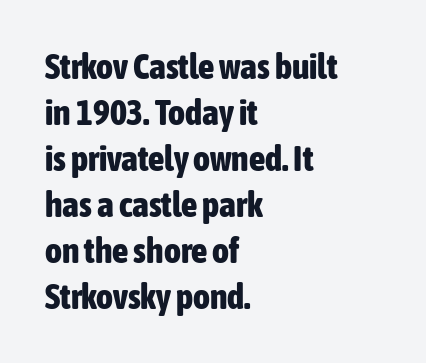
The image shows 36 px bold, condensed sans-serif type, upright; set left-aligned, normal line spacing (1.28x), normal letter spacing, not underlined; low stroke contrast and a medium x-height.
